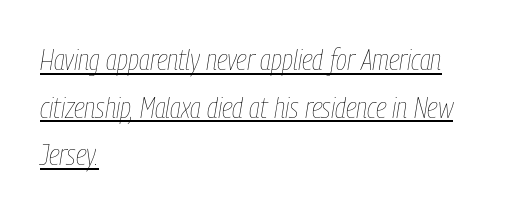
{"italic": "yes", "lean": "right", "slant_degrees": 9, "bold": "no", "weight": "thin", "width": "condensed", "stroke_contrast": "low", "x_height": "medium", "monospaced": "no", "underline": "yes", "align": "left", "line_spacing": "normal", "line_spacing_ratio": 1.59, "letter_spacing": "normal", "letter_spacing_em": 0.0, "glyph_px": 30}
